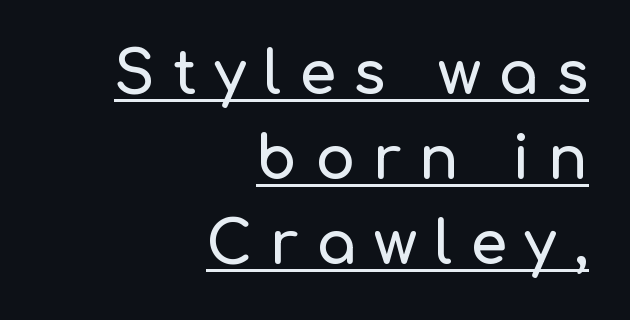
The glyphs in this specimen are sans serif. Do the characters align in a grid? No, the font is proportional. Does the copy run flush right? Yes — the right margin is perfectly even. Substantial extra tracking has been applied to these lines.
